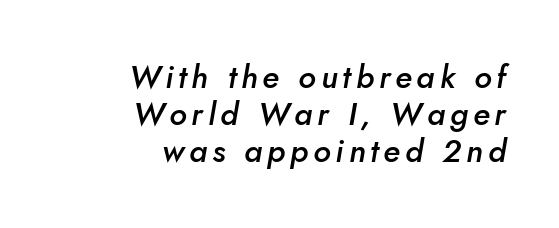
Emphasis-style slanted type is in use. The passage shown is typed in a proportional face where columns would drift. The sample has been set in demibold, a notch under bold. Underline: absent. The paragraph has a hard right edge and a soft left edge.
